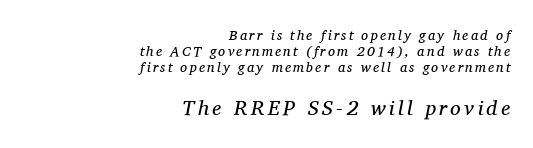
Stems here are at most as thick as an everyday book face. Notice how the passage keeps a crisp vertical edge on the right only. Characters are canted at an angle relative to the baseline's perpendicular. Character size in the trailing block exceeds that of the leading block. The words here are not underlined.
